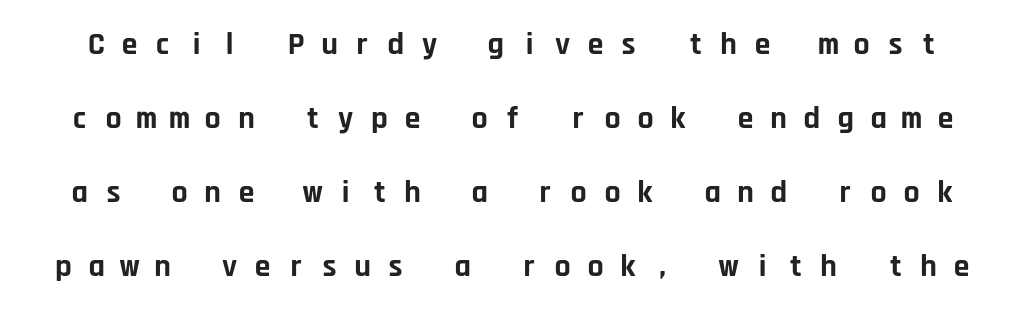
Q: Is the text bold? A: Yes.
Q: Is the text italic (slanted)? A: No, it is upright.
Q: Is the typeface a serif or a sans-serif typeface? A: Sans-serif.
Q: Is the text underlined? A: No.
Q: Is the spacing between letters normal or unusually wide? A: Unusually wide.
Q: Is the spacing between lines tight, normal or loose? A: Loose.
Q: Width (condensed, normal, or wide)? A: Normal.
Q: Stroke contrast? A: Low.
Q: x-height? A: Large.
Q: Monospaced? A: Yes.
